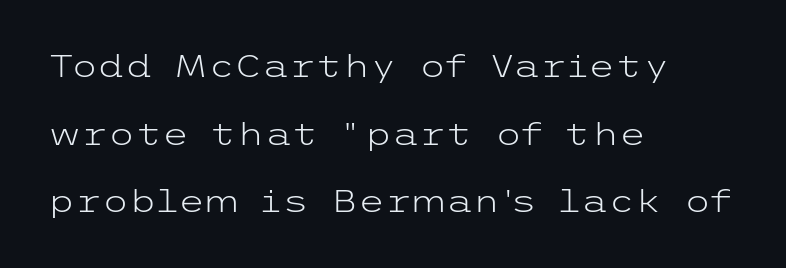
The typography opts for an upright posture over an oblique one. Does the type have serifs? No, each stem ends abruptly. Think standard paragraph weight, or any step lighter than that. Each line starts at the same left margin while the right side varies.
